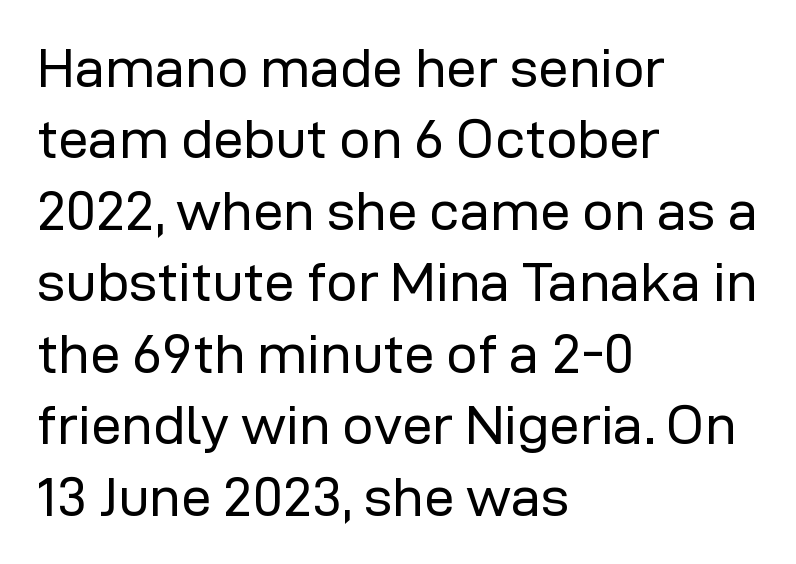
Q: Is the text bold? A: No.
Q: Is the text italic (slanted)? A: No, it is upright.
Q: Is the typeface a serif or a sans-serif typeface? A: Sans-serif.
Q: Is the text underlined? A: No.
Q: How is the paragraph aligned? A: Left-aligned.
Q: Is the spacing between letters normal or unusually wide? A: Normal.
Q: Is the spacing between lines tight, normal or loose? A: Normal.
Q: Width (condensed, normal, or wide)? A: Normal.
Q: Stroke contrast? A: Low.
Q: x-height? A: Medium.
Q: Monospaced? A: No.
